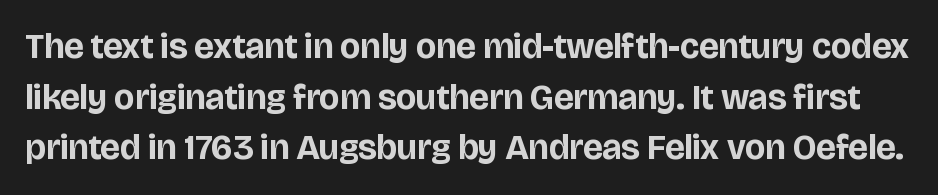
Default kerning and tracking; the words read as compact shapes. Unlike italic type, these characters show no tilt at all. The space directly below the letters is spotless. This rendering employs a face without finishing strokes, i.e., a sans-serif. Normally led — the rows are evenly, conventionally spaced. Heavy, bold letterforms.
